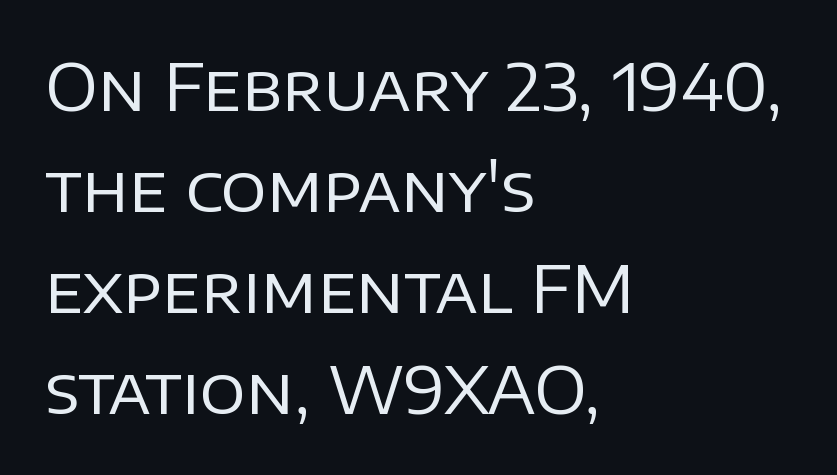
Q: Is the text bold? A: No.
Q: Is the text italic (slanted)? A: No, it is upright.
Q: Is the typeface a serif or a sans-serif typeface? A: Sans-serif.
Q: Is the text underlined? A: No.
Q: How is the paragraph aligned? A: Left-aligned.
Q: Is the spacing between letters normal or unusually wide? A: Normal.
Q: Is the spacing between lines tight, normal or loose? A: Normal.
Q: Width (condensed, normal, or wide)? A: Normal.
Q: Stroke contrast? A: Low.
Q: x-height? A: Large.
Q: Monospaced? A: No.
